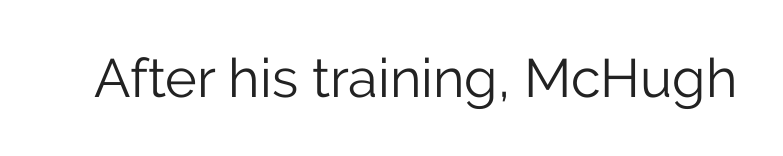
Q: Is the text bold? A: No.
Q: Is the text italic (slanted)? A: No, it is upright.
Q: Is the typeface a serif or a sans-serif typeface? A: Sans-serif.
Q: Is the text underlined? A: No.
Q: Is the spacing between letters normal or unusually wide? A: Normal.
Q: Width (condensed, normal, or wide)? A: Normal.
Q: Stroke contrast? A: Low.
Q: x-height? A: Medium.
Q: Monospaced? A: No.
